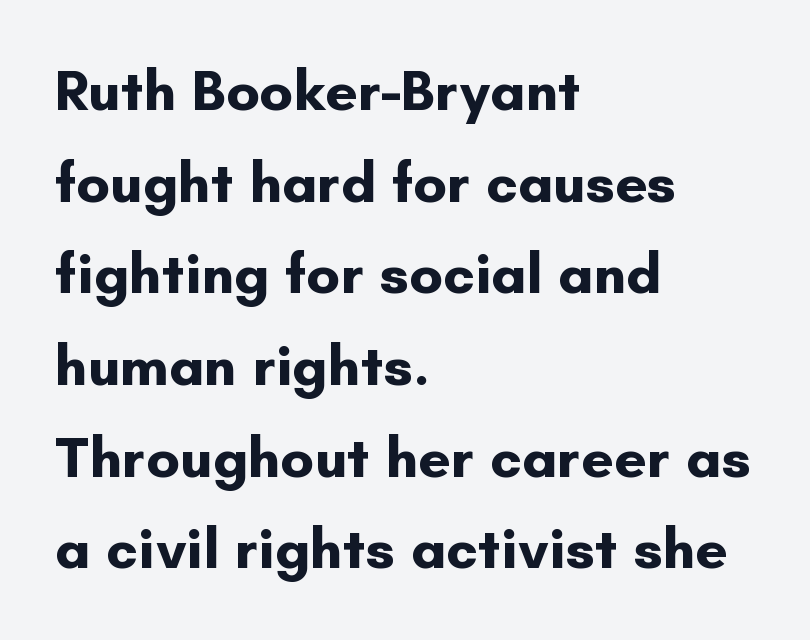
The image shows 58 px bold sans-serif type, upright; set left-aligned, normal line spacing (1.58x), normal letter spacing, not underlined; low stroke contrast and a small x-height.
